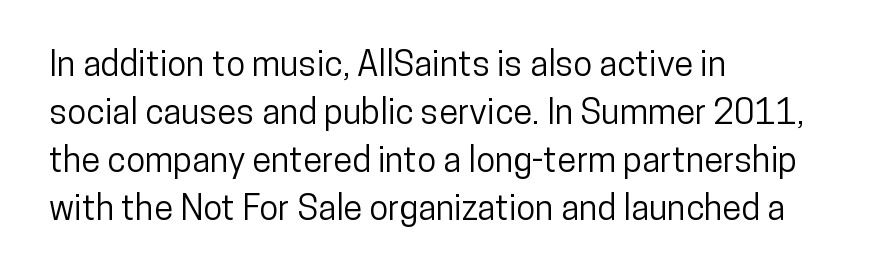
You could call the tracking neutral — neither tight nor loose. Here the designer chose a conventional face with non-uniform glyph widths. What's the leading like? Ordinary, nothing unusual. The lettering stays uniformly vertical, giving the passage a roman look. Beneath every word, the page is bare.
